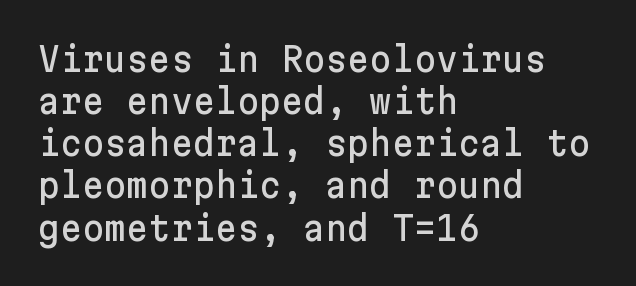
Stroke terminals: plain, sans-serif. The lines in this sample share a left origin and differ only in where they stop. Upright lettering throughout. Any mark beneath the type? The region is blank. Letter spacing: default.
